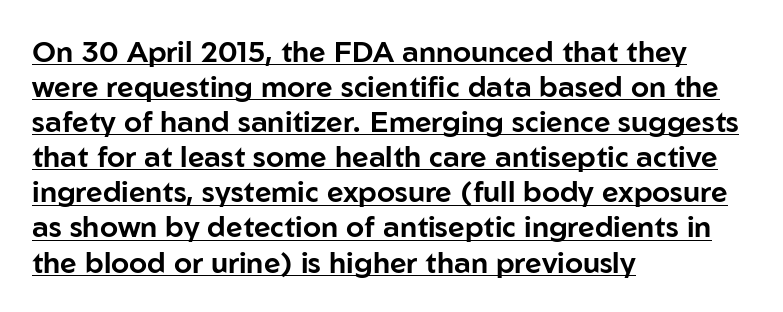
This sample has the flowing, uneven cadence of proportional lettering. Check the space under the baseline: a stroke is drawn there. The passage is arranged the way most books set body copy — flush left. Nobody touched the tracking dial on this one.
